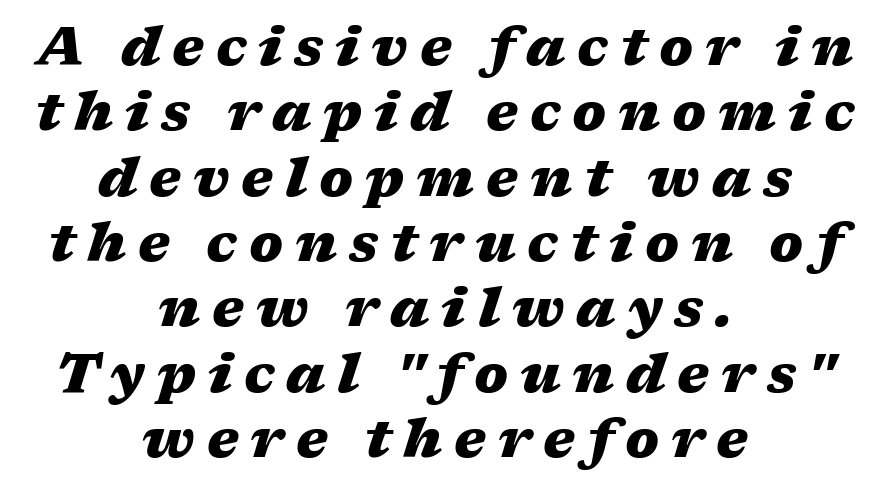
Q: Is the text bold? A: Yes.
Q: Is the text italic (slanted)? A: Yes, it leans right by about 17 degrees.
Q: Is the text underlined? A: No.
Q: How is the paragraph aligned? A: Centered.
Q: Is the spacing between letters normal or unusually wide? A: Unusually wide.
Q: Width (condensed, normal, or wide)? A: Wide.
Q: Stroke contrast? A: Medium.
Q: x-height? A: Medium.
Q: Monospaced? A: No.
